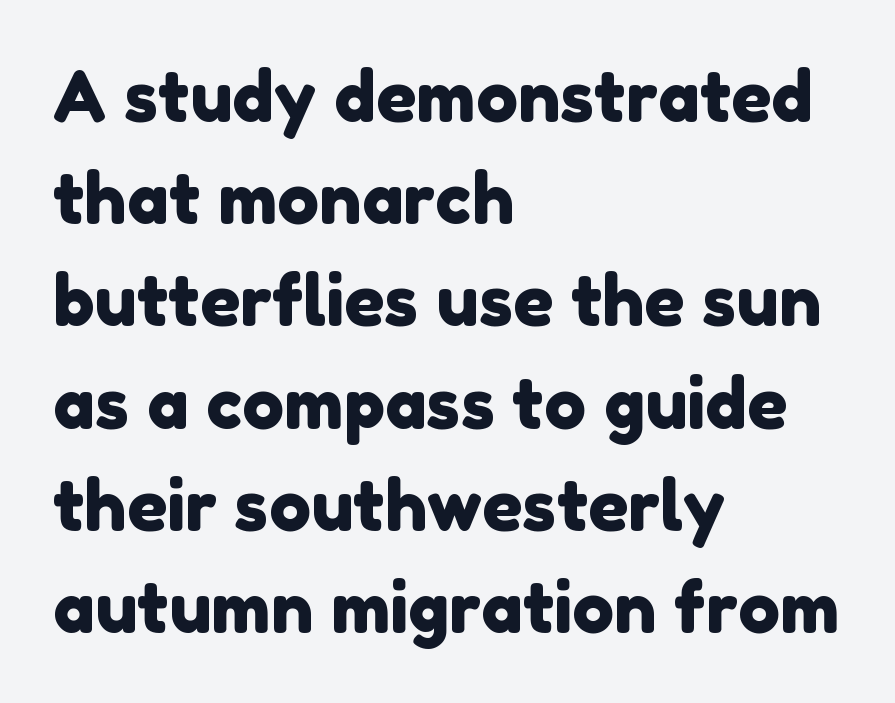
{"serif": "no", "width": "normal", "stroke_contrast": "low", "x_height": "medium", "monospaced": "no", "underline": "no", "align": "left", "line_spacing": "normal", "line_spacing_ratio": 1.46, "letter_spacing": "normal", "letter_spacing_em": 0.0, "glyph_px": 70}
